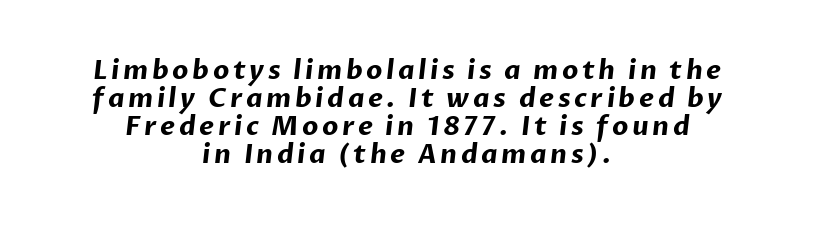
The strip under each line holds only bare page. Typeset on center — no edge is straight. The passage shown stacks its lines with hardly any gap. Compared with an ordinary text face, these strokes are far heavier — a full bold.
